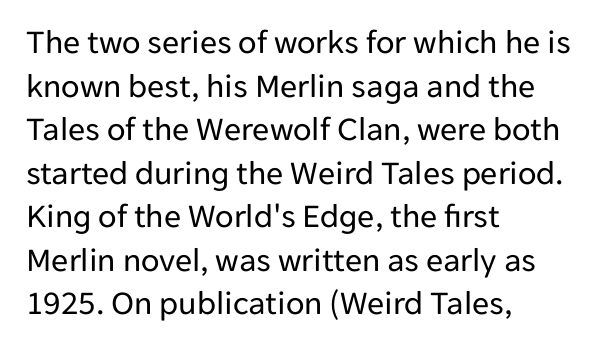
{"serif": "no", "italic": "no", "bold": "no", "weight": "regular", "width": "normal", "stroke_contrast": "low", "x_height": "medium", "monospaced": "no", "underline": "no", "align": "left", "line_spacing": "normal", "line_spacing_ratio": 1.28, "letter_spacing": "normal", "letter_spacing_em": 0.0, "glyph_px": 34}
